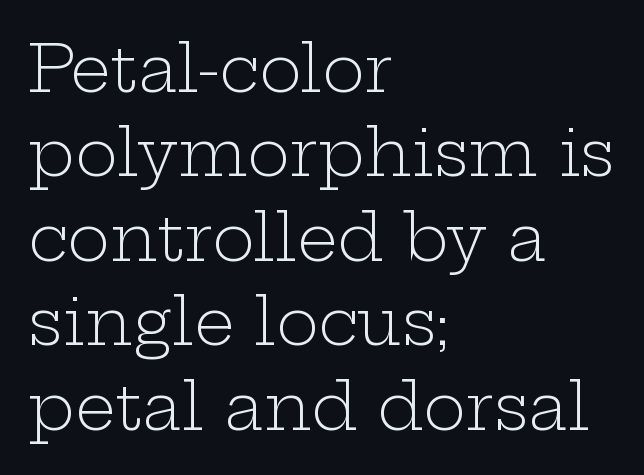
The image shows 64 px light, wide serif type, upright; set left-aligned, normal line spacing (1.32x), normal letter spacing, not underlined; low stroke contrast and a medium x-height.
